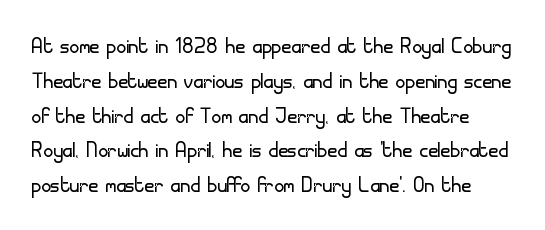
{"italic": "no", "bold": "no", "underline": "no", "line_spacing": "normal", "line_spacing_ratio": 1.29, "letter_spacing": "normal", "letter_spacing_em": 0.0, "glyph_px": 27}
